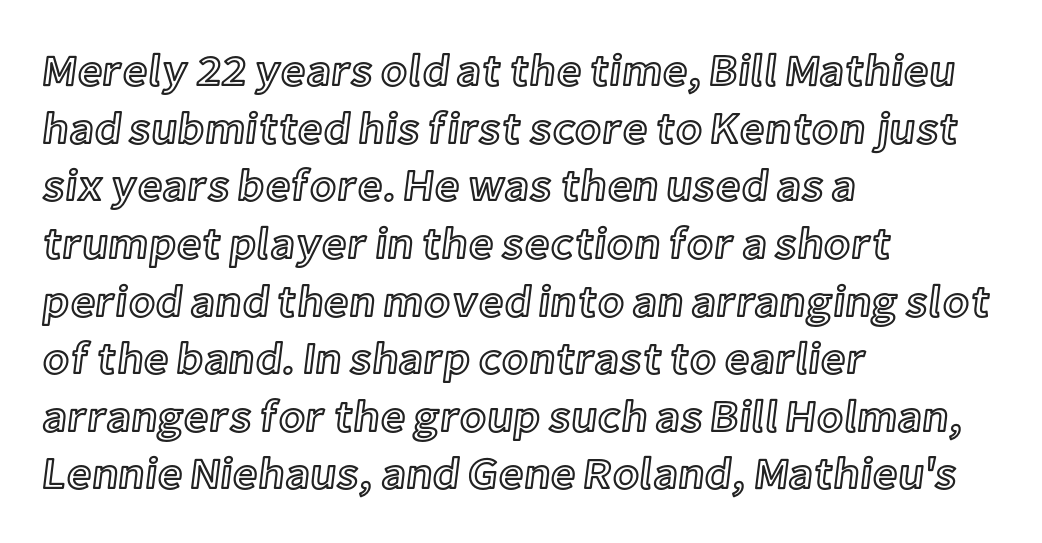
Casual observation: everything's shoved over to the left. Nothing unusual about the tracking: characters are spaced as the font intends. The block of text has a typical density, with ordinary space between rows. The space beneath each line is pristine and unruled.
